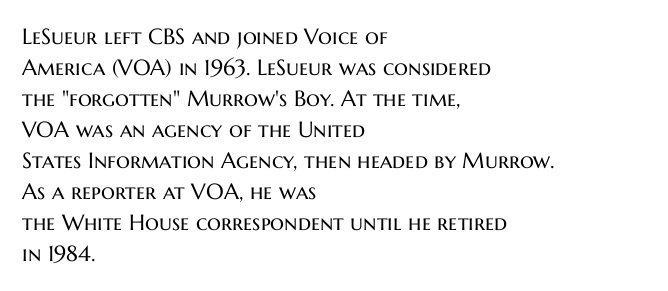
Q: Is the text bold? A: No.
Q: Is the text italic (slanted)? A: No, it is upright.
Q: Is the text underlined? A: No.
Q: How is the paragraph aligned? A: Left-aligned.
Q: Is the spacing between letters normal or unusually wide? A: Normal.
Q: Is the spacing between lines tight, normal or loose? A: Normal.
